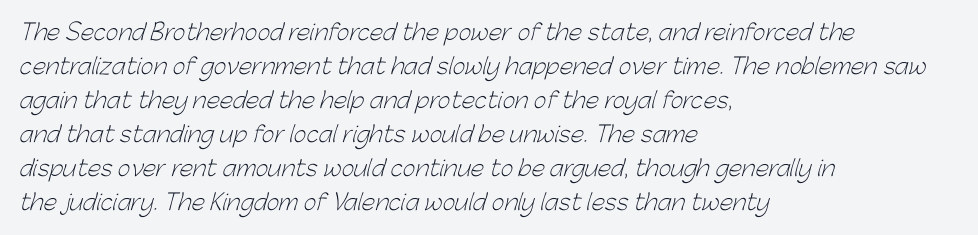
Q: Is the text bold? A: No.
Q: Is the text underlined? A: No.
Q: How is the paragraph aligned? A: Left-aligned.
Q: Is the spacing between letters normal or unusually wide? A: Normal.
Q: Is the spacing between lines tight, normal or loose? A: Normal.
